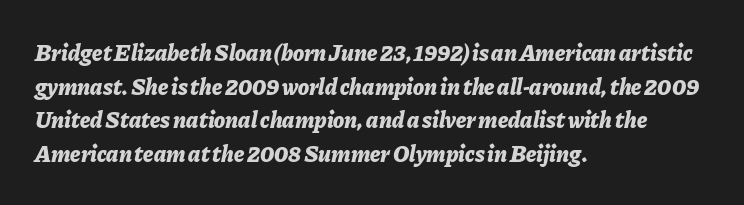
In terms of posture, this sample is oblique. The characters look thick and weighty, a clear bold. Rows of type keep a routine distance in the vertical direction. You could call the tracking neutral — neither tight nor loose.
